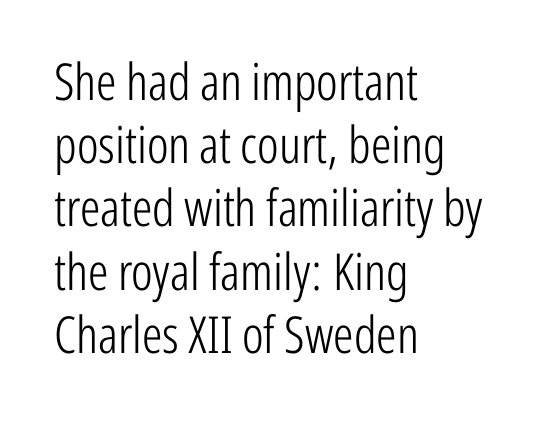
{"serif": "no", "italic": "no", "bold": "no", "weight": "light", "width": "condensed", "stroke_contrast": "low", "x_height": "medium", "monospaced": "no", "underline": "no", "align": "left", "line_spacing_ratio": 1.24, "letter_spacing": "normal", "letter_spacing_em": 0.0, "glyph_px": 51}
